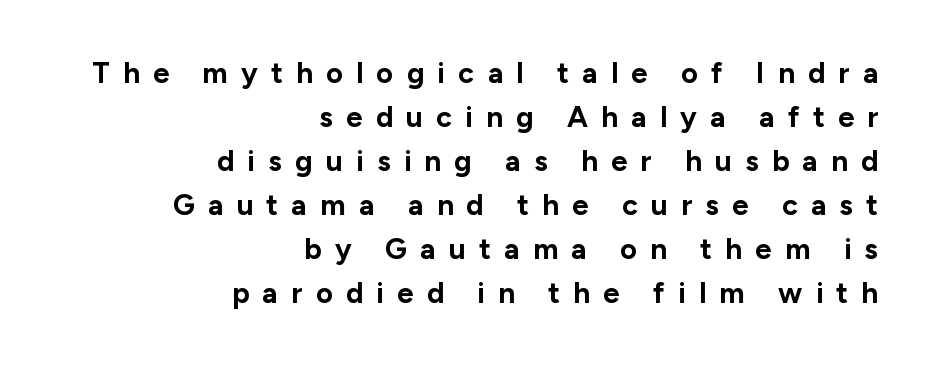
Q: Is the text bold? A: Yes.
Q: Is the text italic (slanted)? A: No, it is upright.
Q: Is the typeface a serif or a sans-serif typeface? A: Sans-serif.
Q: Is the text underlined? A: No.
Q: How is the paragraph aligned? A: Right-aligned.
Q: Is the spacing between letters normal or unusually wide? A: Unusually wide.
Q: Is the spacing between lines tight, normal or loose? A: Normal.
Q: Width (condensed, normal, or wide)? A: Normal.
Q: Stroke contrast? A: Low.
Q: x-height? A: Medium.
Q: Monospaced? A: No.
